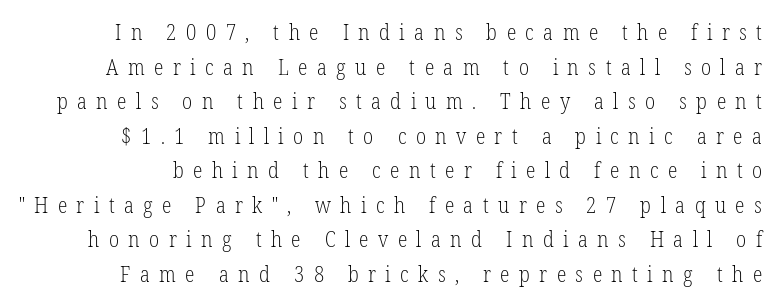
Weight: regular or lighter. Each word looks stretched out because of the extra space between its letters. Posture: straight, roman, zero tilt. A clean baseline with only descenders dipping below it. The vertical gap from one line to the next is medium.
